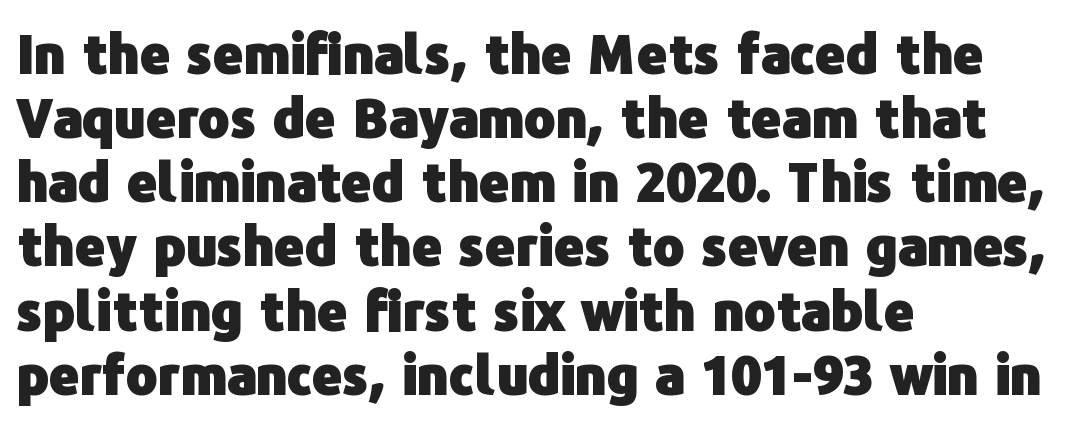
It's the straight-up-and-down kind of type. Strokes here are thick enough to call this a true bold. Typographically, this falls in the sans-serif category. Spacing verdict: proportional, widths tailored to each character. The specimen omits any rule beneath the text block's lines. The rag falls on the right side of this text block.
